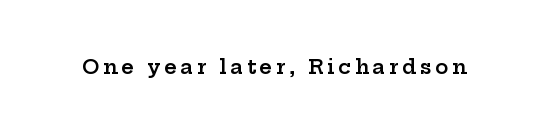
Italic? Not at all — the glyphs are vertical. The passage shown is not underscored anywhere. I'd describe the lettering as semibold — firm but not a full bold.
